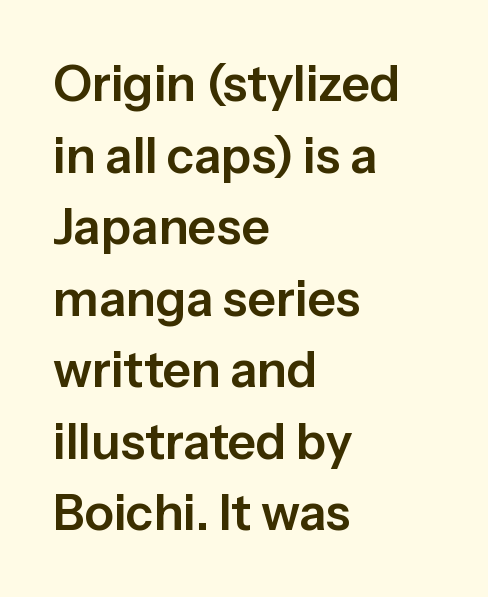
The image shows 49 px sans-serif type, upright; set left-aligned, normal line spacing (1.46x), normal letter spacing, not underlined; low stroke contrast and a medium x-height.
